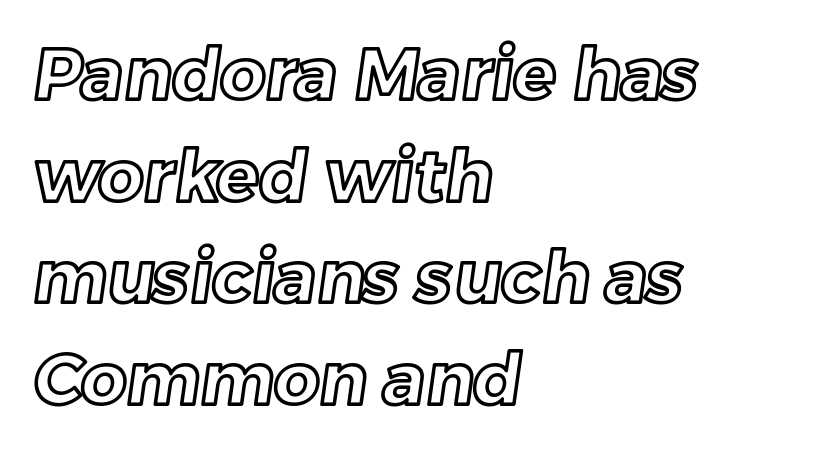
What's the leading like? Ordinary, nothing unusual. Is the block centered? No — it sits flush against the left margin. Varying glyph widths throughout — classic text-font behaviour. Beneath every word, the page is bare. Standard letterfit; no display-style spreading of the glyphs.
